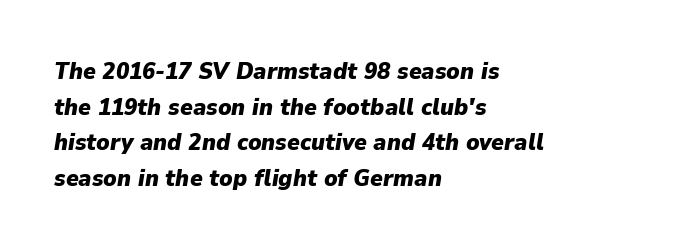
The image shows 24 px bold type, italic (leaning right); set left-aligned, normal line spacing (1.48x), normal letter spacing, not underlined.
